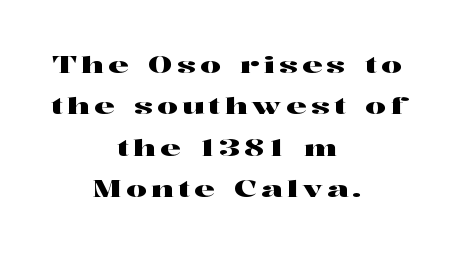
The image shows 23 px text type, upright; set centered, line spacing 1.8x, not underlined.
